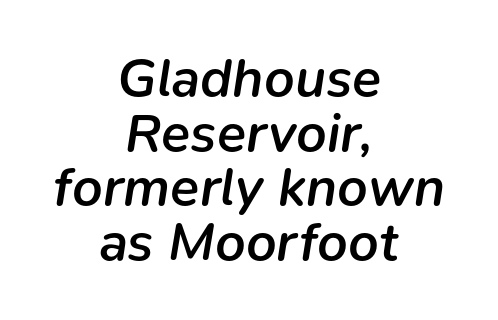
Italic: yes, the glyphs are oblique. There is no visible air inserted between adjacent glyphs. These lines are rendered in a variable-pitch font. Does the weight exceed regular? Yes, but only to semibold. Lines of text with bare space underneath. If you folded the block vertically in half, each line would mirror itself in length.
